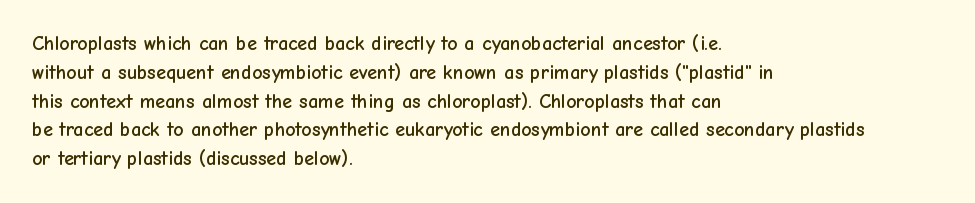
{"italic": "no", "underline": "no", "align": "left", "line_spacing": "normal", "line_spacing_ratio": 1.44, "letter_spacing": "normal", "letter_spacing_em": 0.0, "glyph_px": 20}
